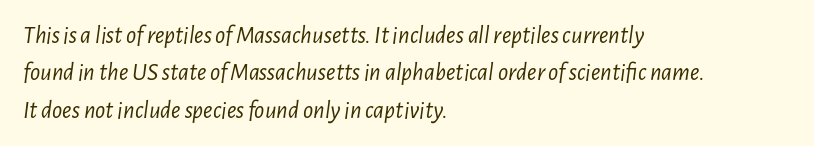
{"italic": "yes", "lean": "right", "slant_degrees": 7, "bold": "no", "underline": "no", "align": "left", "line_spacing": "normal", "line_spacing_ratio": 1.5, "letter_spacing": "normal", "letter_spacing_em": 0.0, "glyph_px": 25}
